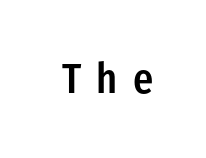
Q: Is the text bold? A: Semi-bold.
Q: Is the text italic (slanted)? A: No, it is upright.
Q: Is the typeface a serif or a sans-serif typeface? A: Sans-serif.
Q: Is the text underlined? A: No.
Q: Is the spacing between letters normal or unusually wide? A: Unusually wide.
Q: Width (condensed, normal, or wide)? A: Condensed.
Q: Stroke contrast? A: Low.
Q: x-height? A: Medium.
Q: Monospaced? A: No.
